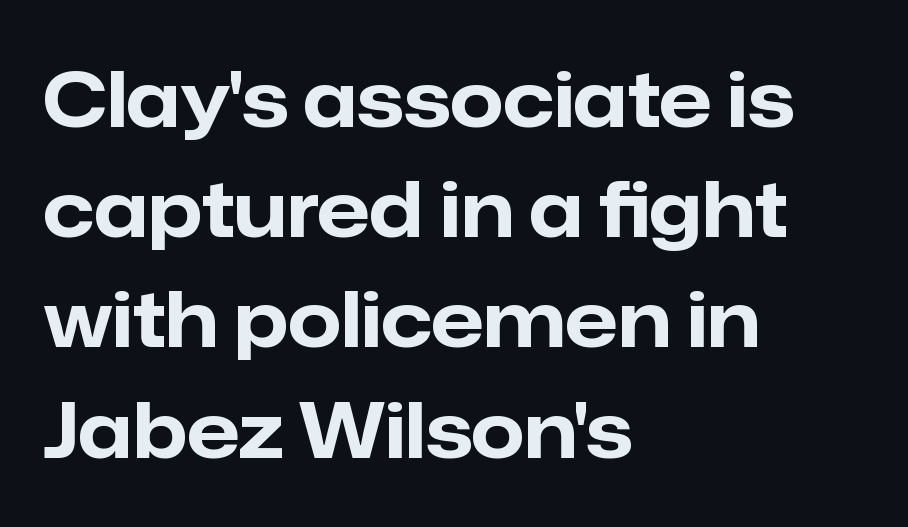
The image shows 76 px bold sans-serif type, upright; set left-aligned, normal line spacing (1.45x), normal letter spacing, not underlined; low stroke contrast and a medium x-height.
